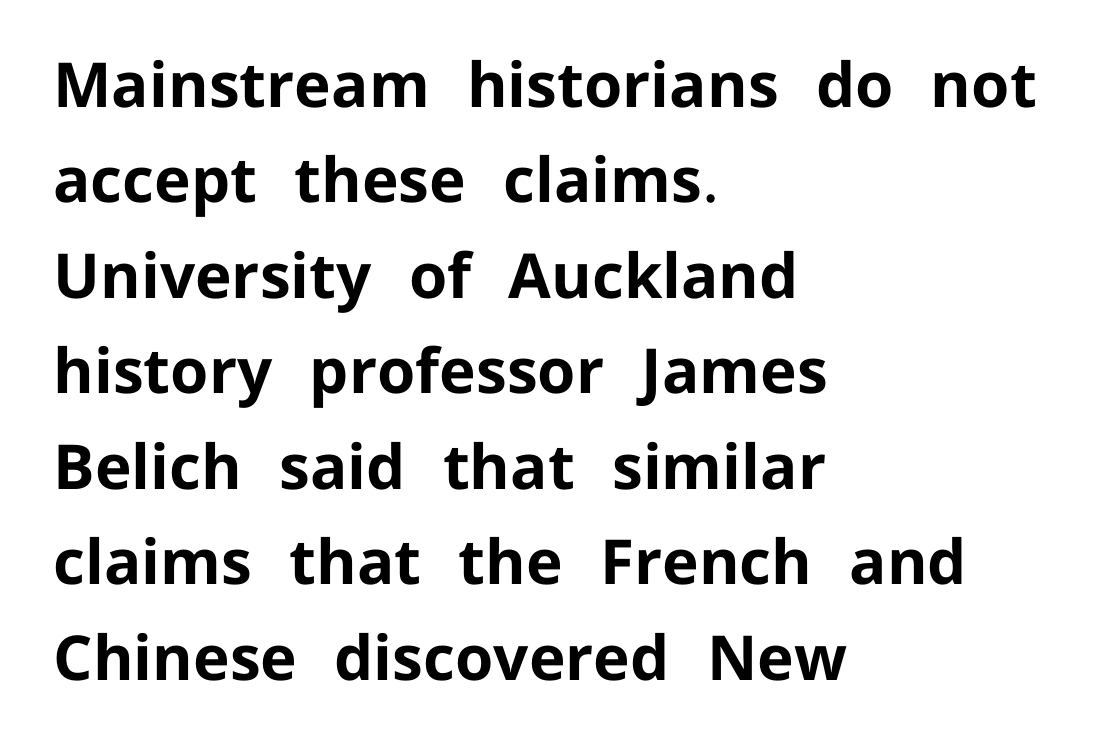
The image shows 62 px bold sans-serif type, upright; set left-aligned, normal line spacing (1.54x), normal letter spacing, not underlined; low stroke contrast and a medium x-height.
